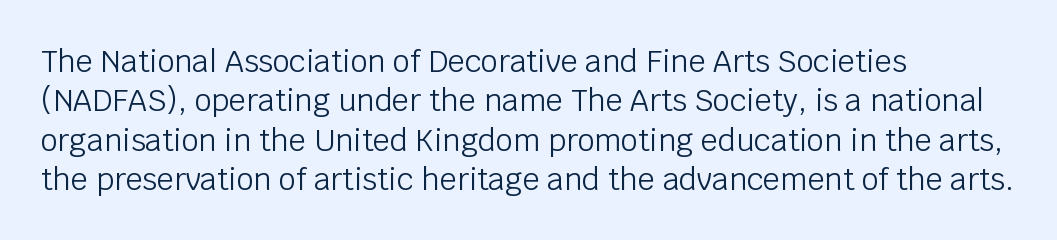
{"serif": "no", "italic": "no", "bold": "no", "weight": "light", "width": "normal", "stroke_contrast": "low", "x_height": "large", "monospaced": "no", "underline": "no", "align": "left", "line_spacing": "normal", "line_spacing_ratio": 1.31, "letter_spacing": "normal", "letter_spacing_em": 0.0, "glyph_px": 30}
